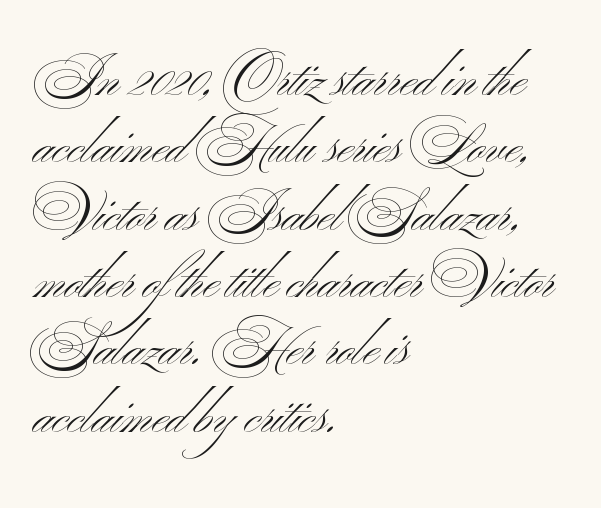
{"serif": "no", "bold": "no", "weight": "light", "width": "wide", "stroke_contrast": "medium", "x_height": "small", "monospaced": "no", "underline": "no", "align": "left", "line_spacing": "normal", "line_spacing_ratio": 1.27, "letter_spacing": "normal", "letter_spacing_em": 0.0, "glyph_px": 53}
